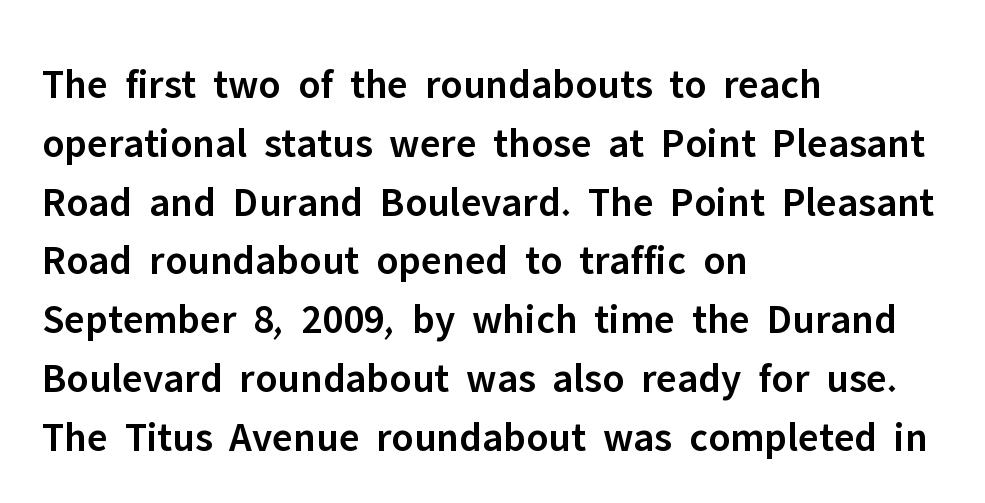
The image shows 42 px semibold sans-serif type, upright; set left-aligned, normal line spacing (1.4x), normal letter spacing, not underlined; low stroke contrast and a medium x-height.
